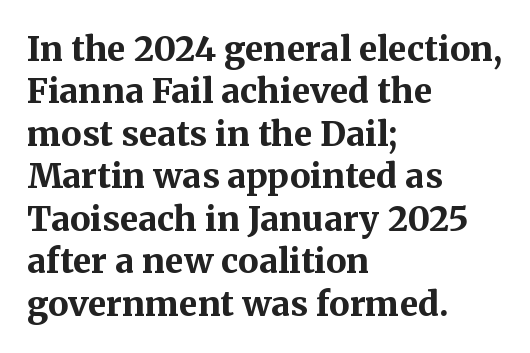
{"serif": "yes", "italic": "no", "bold": "yes", "weight": "bold", "width": "normal", "stroke_contrast": "medium", "x_height": "medium", "monospaced": "no", "underline": "no", "align": "left", "line_spacing": "normal", "line_spacing_ratio": 1.25, "letter_spacing": "normal", "letter_spacing_em": 0.0, "glyph_px": 34}
